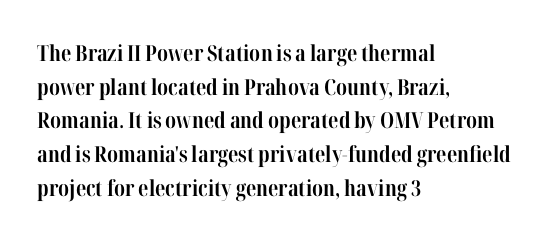
{"italic": "no", "bold": "yes", "underline": "no", "align": "left", "line_spacing": "normal", "line_spacing_ratio": 1.53, "letter_spacing": "normal", "letter_spacing_em": 0.0, "glyph_px": 22}
